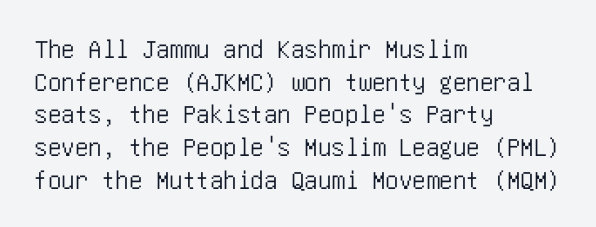
Q: Is the text italic (slanted)? A: No, it is upright.
Q: Is the text underlined? A: No.
Q: How is the paragraph aligned? A: Left-aligned.
Q: Is the spacing between letters normal or unusually wide? A: Normal.
